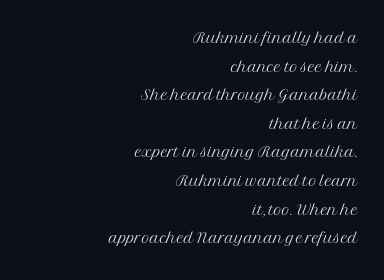
Q: Is the text bold? A: No.
Q: Is the text italic (slanted)? A: Yes.
Q: Is the text underlined? A: No.
Q: How is the paragraph aligned? A: Right-aligned.
Q: Is the spacing between letters normal or unusually wide? A: Normal.
Q: Is the spacing between lines tight, normal or loose? A: Normal.
